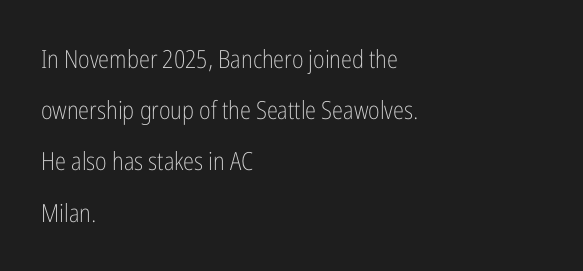
{"italic": "no", "bold": "no", "underline": "no", "align": "left", "line_spacing": "loose", "line_spacing_ratio": 2.05, "letter_spacing": "normal", "letter_spacing_em": 0.0, "glyph_px": 25}
